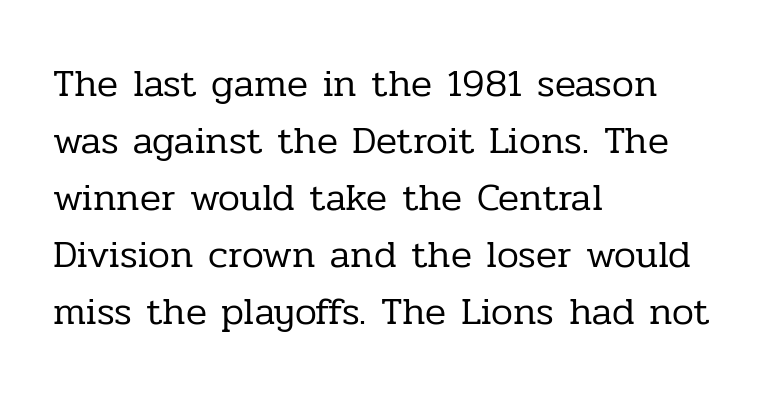
Students, note that the glyphs here touch the page at normal intervals. Lines of text with bare space underneath. A quiet, ordinary-to-light weight characterises the typeface. Serifs: yes, visible at the terminals of the letterforms.
